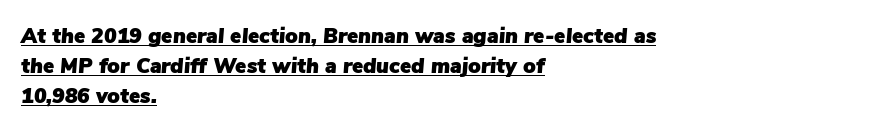
Q: Is the text italic (slanted)? A: Yes, it leans right by about 5 degrees.
Q: Is the text underlined? A: Yes.
Q: How is the paragraph aligned? A: Left-aligned.
Q: Is the spacing between letters normal or unusually wide? A: Normal.
Q: Is the spacing between lines tight, normal or loose? A: Normal.
